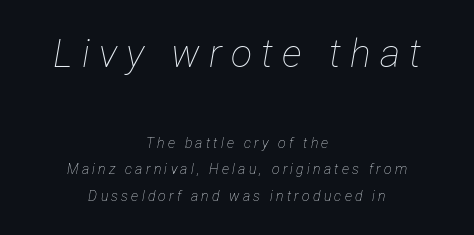
{"italic": "yes", "lean": "right", "slant_degrees": 12, "bold": "no", "weight": "thin", "width": "condensed", "stroke_contrast": "low", "x_height": "medium", "monospaced": "no", "underline": "no", "align": "center", "line_spacing_ratio": 1.89, "letter_spacing": "wide", "letter_spacing_em": 0.23, "larger_block": "first", "size_ratio": 2.79, "glyph_px": 39}
